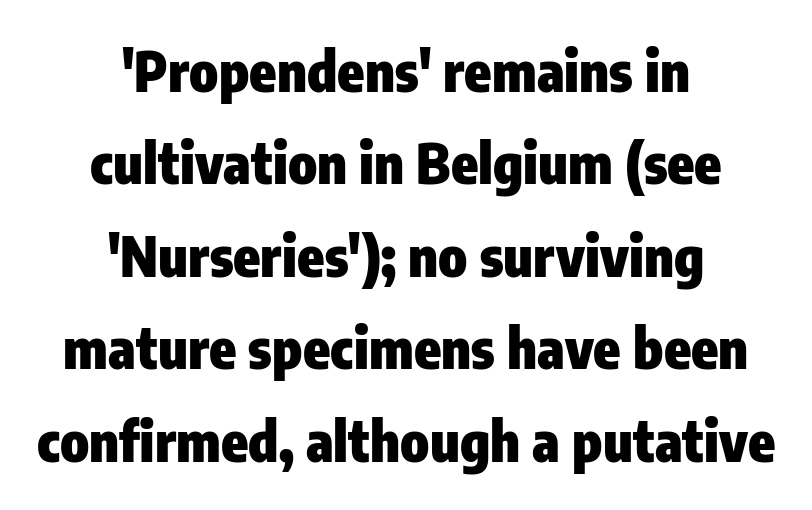
{"serif": "no", "italic": "no", "bold": "yes", "weight": "heavy", "width": "condensed", "stroke_contrast": "low", "x_height": "medium", "monospaced": "no", "underline": "no", "align": "center", "line_spacing": "normal", "line_spacing_ratio": 1.68, "letter_spacing": "normal", "letter_spacing_em": 0.0, "glyph_px": 55}
